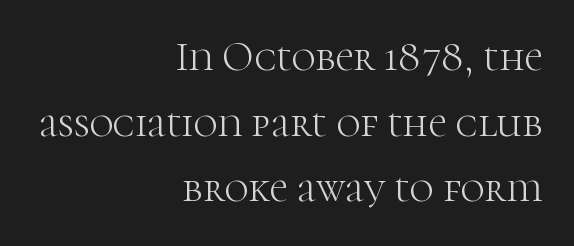
{"serif": "yes", "italic": "no", "bold": "no", "weight": "light", "width": "normal", "stroke_contrast": "high", "x_height": "medium", "monospaced": "no", "underline": "no", "align": "right", "line_spacing": "normal", "line_spacing_ratio": 1.6, "letter_spacing": "normal", "letter_spacing_em": 0.0, "glyph_px": 41}
